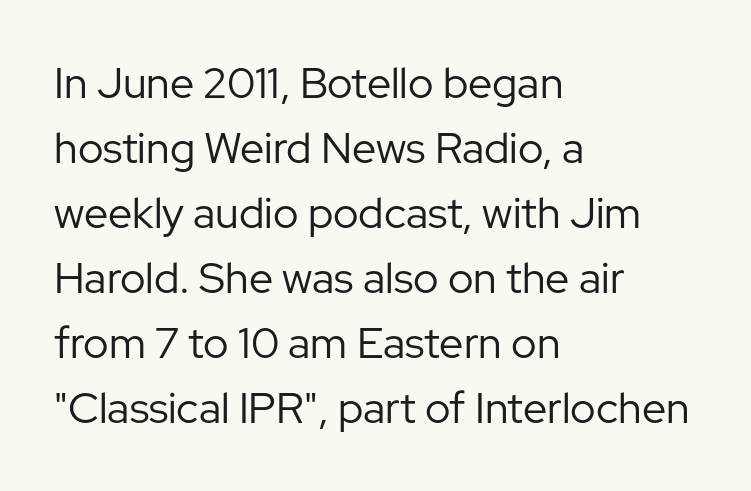
{"serif": "no", "italic": "no", "bold": "no", "weight": "regular", "width": "normal", "stroke_contrast": "low", "x_height": "medium", "monospaced": "no", "underline": "no", "align": "left", "line_spacing": "normal", "line_spacing_ratio": 1.51, "letter_spacing": "normal", "letter_spacing_em": 0.0, "glyph_px": 43}
